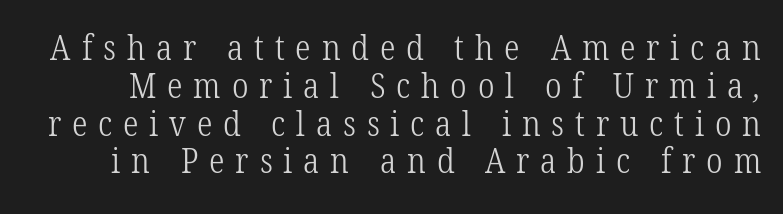
Line spacing here is tight. Beneath every word, the page is bare. These lines are composed in type with serifs. Note the varied advance widths — an 'i' is clearly narrower than an 'm'. What stands out about the letter spacing? Its width — letters are far apart. The face looks like a standard text weight, possibly lighter.
